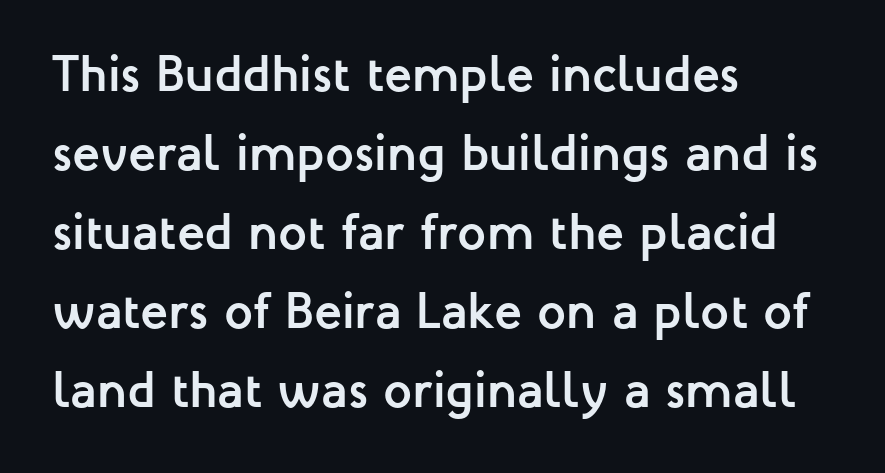
Q: Is the text bold? A: Yes.
Q: Is the text italic (slanted)? A: No, it is upright.
Q: Is the typeface a serif or a sans-serif typeface? A: Sans-serif.
Q: Is the text underlined? A: No.
Q: How is the paragraph aligned? A: Left-aligned.
Q: Is the spacing between letters normal or unusually wide? A: Normal.
Q: Is the spacing between lines tight, normal or loose? A: Normal.
Q: Width (condensed, normal, or wide)? A: Normal.
Q: Stroke contrast? A: Low.
Q: x-height? A: Medium.
Q: Monospaced? A: No.
